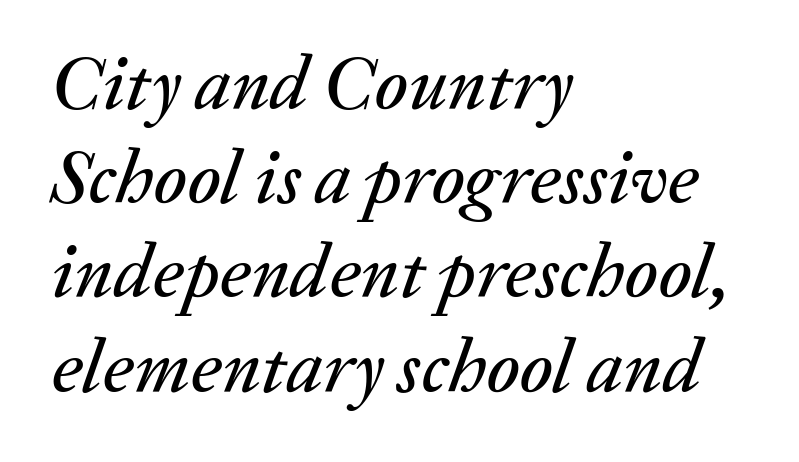
{"italic": "yes", "lean": "right", "slant_degrees": 20, "width": "normal", "stroke_contrast": "medium", "x_height": "medium", "monospaced": "no", "underline": "no", "align": "left", "line_spacing_ratio": 1.24, "letter_spacing": "normal", "letter_spacing_em": 0.0, "glyph_px": 76}
